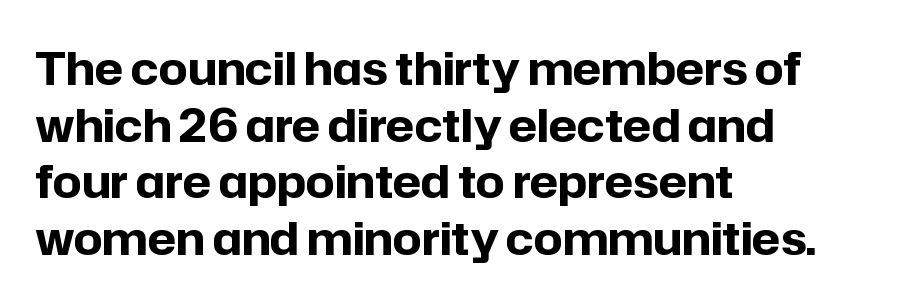
Horizontally, the lines are justified to the leading edge only. Here the glyphs are tracked normally, forming tight word shapes. Serif or sans? Sans — the stroke terminals are bare. A dark, heavy texture on the line: the type is bold. Ascenders rise straight up at ninety degrees. Regarding leading, the lines here are spaced in the standard way.
